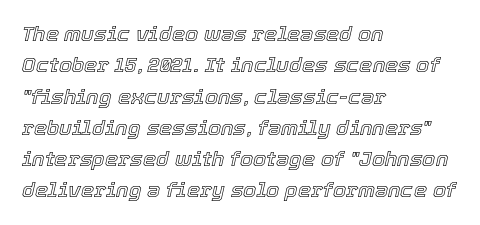
Q: Is the text italic (slanted)? A: Yes, it leans right by about 12 degrees.
Q: Is the text underlined? A: No.
Q: How is the paragraph aligned? A: Left-aligned.
Q: Is the spacing between letters normal or unusually wide? A: Normal.
Q: Is the spacing between lines tight, normal or loose? A: Normal.
